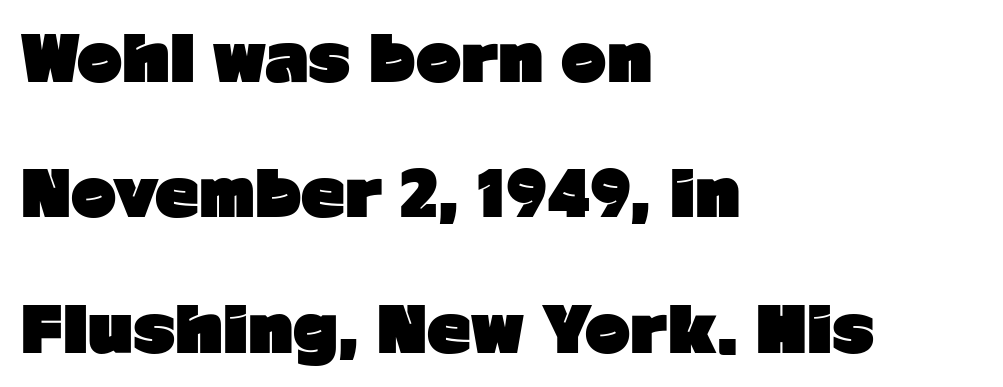
The image shows 61 px heavy sans-serif type, upright; set left-aligned, loose line spacing (2.22x), normal letter spacing, not underlined; low stroke contrast and a medium x-height.
